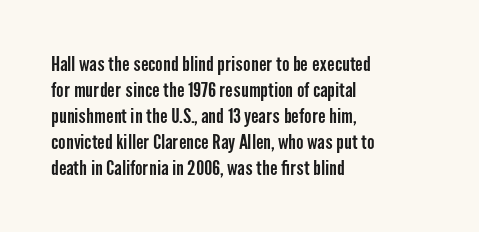
The image shows 20 px text type, upright; set left-aligned, normal line spacing (1.3x), normal letter spacing, not underlined.
